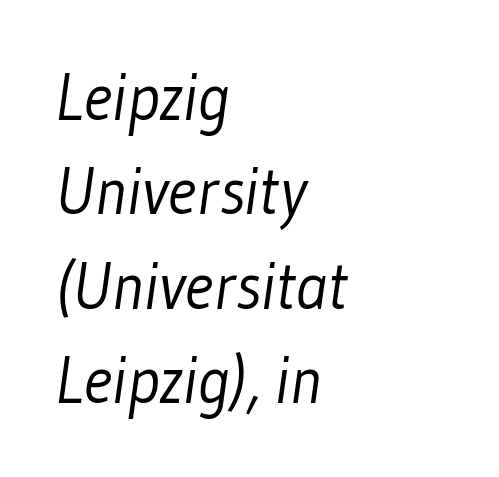
Q: Is the text bold? A: No.
Q: Is the typeface a serif or a sans-serif typeface? A: Sans-serif.
Q: Is the text underlined? A: No.
Q: How is the paragraph aligned? A: Left-aligned.
Q: Is the spacing between letters normal or unusually wide? A: Normal.
Q: Is the spacing between lines tight, normal or loose? A: Normal.
Q: Width (condensed, normal, or wide)? A: Condensed.
Q: Stroke contrast? A: Low.
Q: x-height? A: Medium.
Q: Monospaced? A: No.
